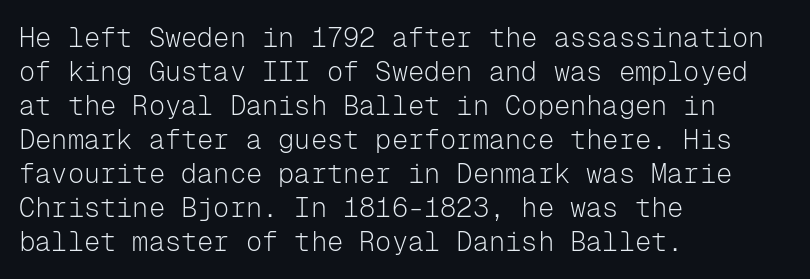
{"italic": "no", "bold": "no", "underline": "no", "align": "left", "line_spacing": "normal", "line_spacing_ratio": 1.26, "letter_spacing": "normal", "letter_spacing_em": 0.0, "glyph_px": 27}
